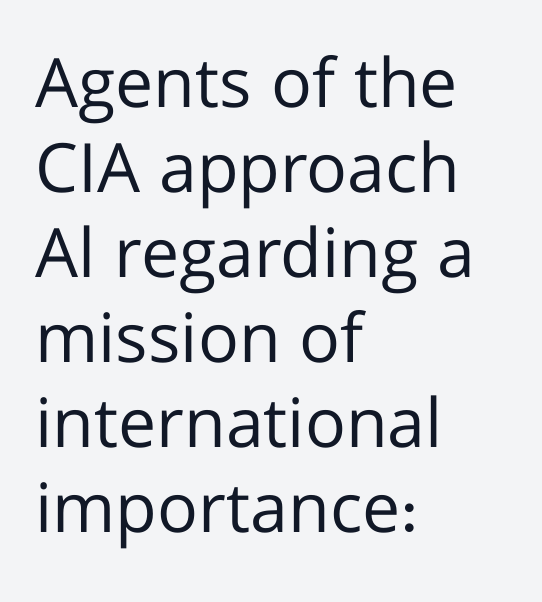
There is no visible air inserted between adjacent glyphs. The passage is arranged the way most books set body copy — flush left. The letters advance in unequal steps, a hallmark of proportional type. The type family on display is of the sans-serif kind. Type without underlining. Compared with typical paragraphs, the rows here are spaced about the same.
